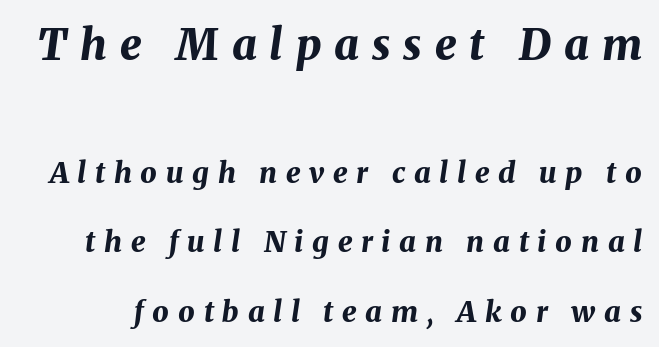
The image shows 43 px bold type, italic (leaning right); set loose line spacing (2.39x), unusually wide letter spacing (+0.3 em), not underlined; the first (top) block is 1.48x larger; medium stroke contrast and a medium x-height.
